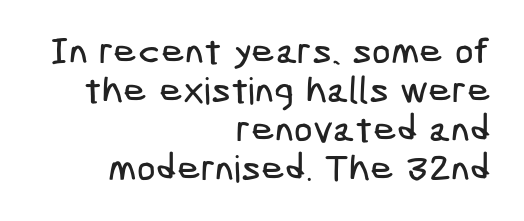
{"serif": "no", "width": "condensed", "stroke_contrast": "low", "x_height": "medium", "underline": "no", "align": "right", "line_spacing": "tight", "line_spacing_ratio": 1.05, "letter_spacing": "normal", "letter_spacing_em": 0.0, "glyph_px": 37}
